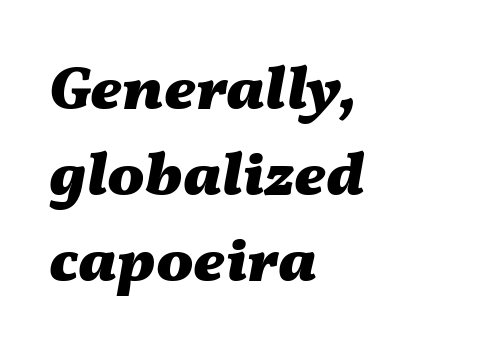
The image shows 62 px heavy, wide type, italic (leaning right); set left-aligned, normal line spacing (1.39x), normal letter spacing, not underlined; medium stroke contrast and a medium x-height.
